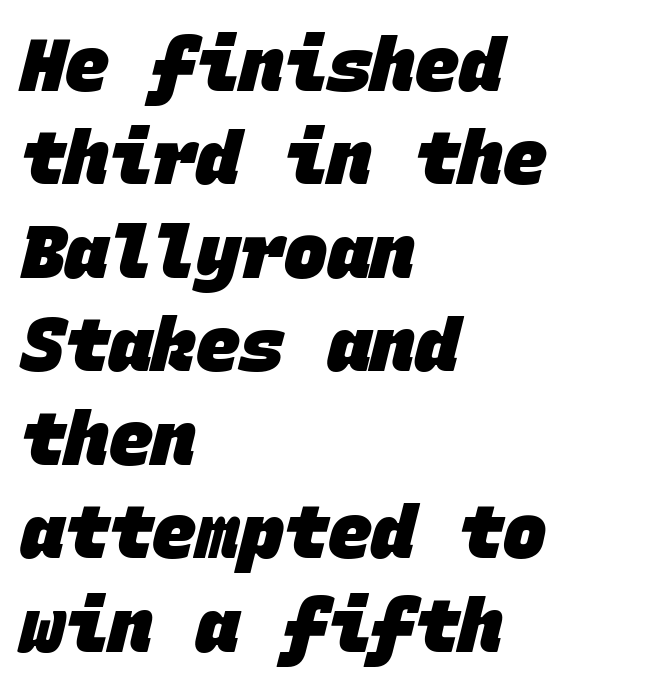
Q: Is the text bold? A: Yes.
Q: Is the typeface a serif or a sans-serif typeface? A: Sans-serif.
Q: Is the text underlined? A: No.
Q: How is the paragraph aligned? A: Left-aligned.
Q: Is the spacing between letters normal or unusually wide? A: Normal.
Q: Is the spacing between lines tight, normal or loose? A: Normal.
Q: Width (condensed, normal, or wide)? A: Normal.
Q: Stroke contrast? A: Low.
Q: x-height? A: Large.
Q: Monospaced? A: Yes.
